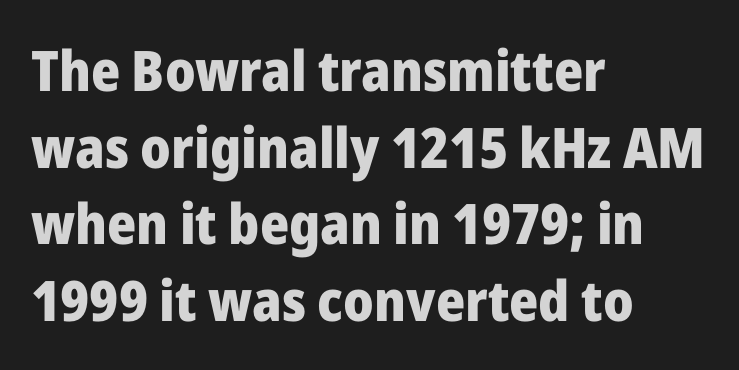
{"serif": "no", "italic": "no", "bold": "yes", "weight": "heavy", "width": "normal", "stroke_contrast": "low", "x_height": "medium", "monospaced": "no", "underline": "no", "align": "left", "line_spacing": "normal", "line_spacing_ratio": 1.37, "letter_spacing": "normal", "letter_spacing_em": 0.0, "glyph_px": 56}
